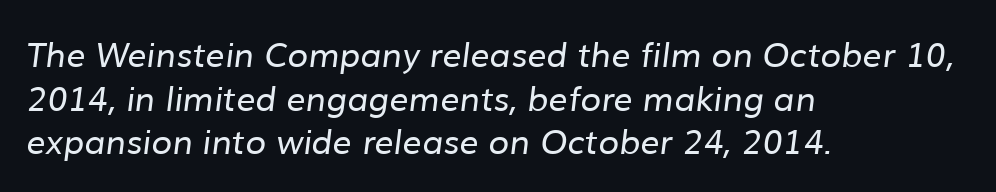
The image shows 34 px regular-weight sans-serif type; set left-aligned, normal line spacing (1.28x), normal letter spacing, not underlined; low stroke contrast and a medium x-height.
